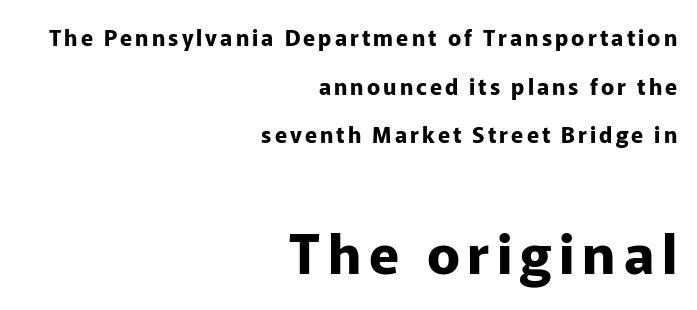
The image shows 55 px bold sans-serif type, upright; set right-aligned, loose line spacing (2.21x), not underlined; the second (bottom) block is 2.5x larger; low stroke contrast and a medium x-height.
